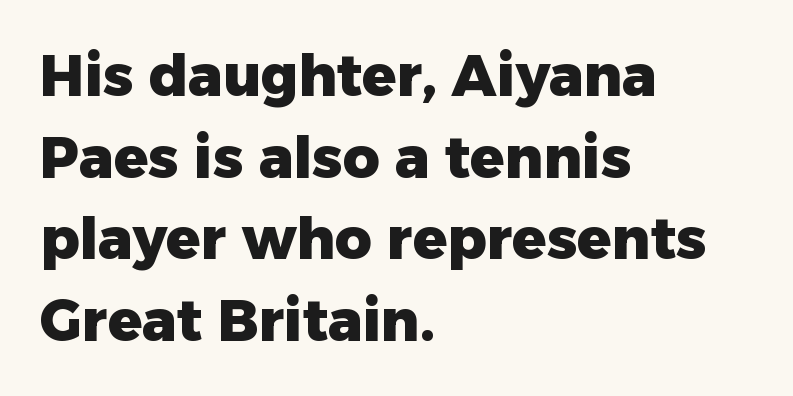
The image shows 57 px heavy sans-serif type, upright; set left-aligned, normal line spacing (1.43x), normal letter spacing, not underlined; low stroke contrast and a medium x-height.
